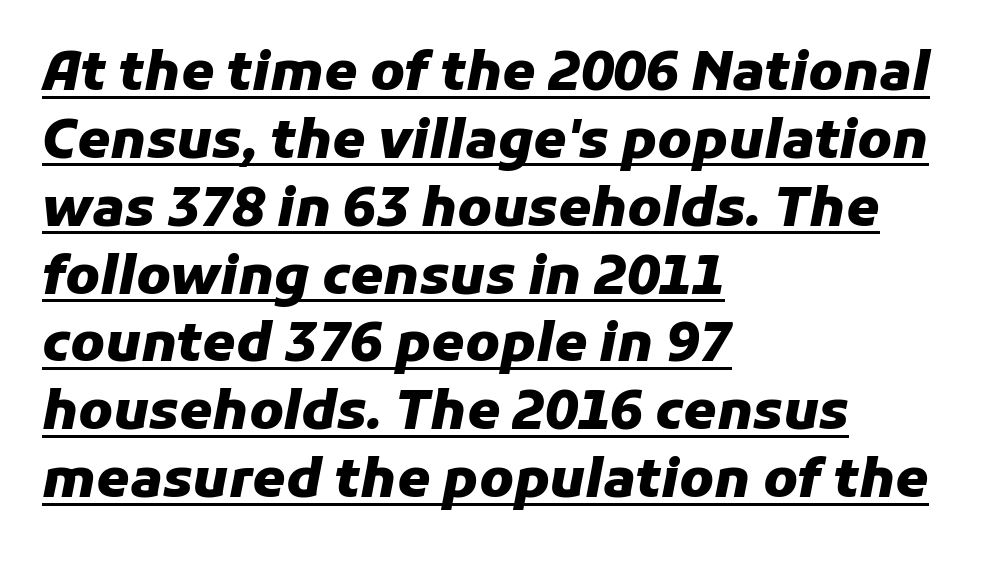
The image shows 53 px heavy type, italic (leaning right); set left-aligned, normal line spacing (1.28x), normal letter spacing, underlined; low stroke contrast and a medium x-height.
